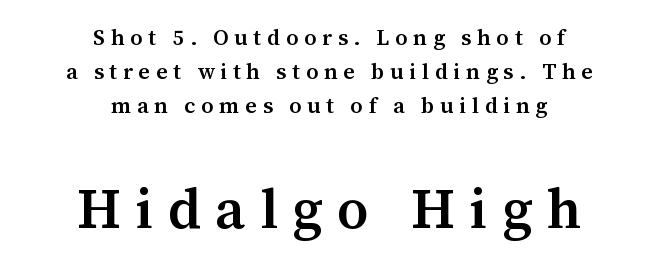
The image shows 56 px semibold serif type, upright; set centered, normal line spacing (1.55x), unusually wide letter spacing (+0.26 em), not underlined; the second (bottom) block is 2.55x larger; medium stroke contrast and a medium x-height.
